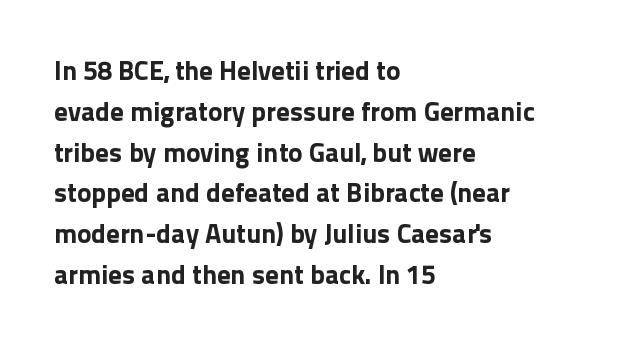
Q: Is the text bold? A: Yes.
Q: Is the text italic (slanted)? A: No, it is upright.
Q: Is the text underlined? A: No.
Q: How is the paragraph aligned? A: Left-aligned.
Q: Is the spacing between letters normal or unusually wide? A: Normal.
Q: Is the spacing between lines tight, normal or loose? A: Normal.
